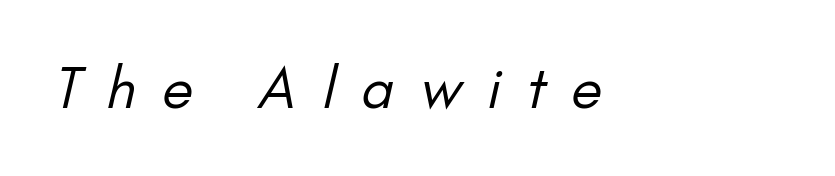
The image shows 56 px regular-weight sans-serif type; set left-aligned, unusually wide letter spacing (+0.47 em), not underlined; low stroke contrast and a small x-height.
